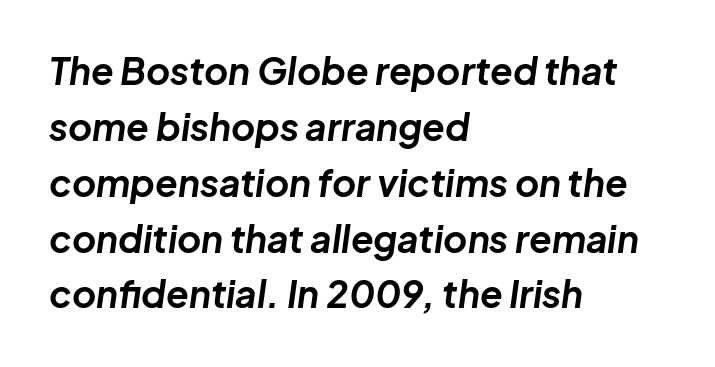
Q: Is the text bold? A: Yes.
Q: Is the text italic (slanted)? A: Yes, it leans right by about 8 degrees.
Q: Is the text underlined? A: No.
Q: How is the paragraph aligned? A: Left-aligned.
Q: Is the spacing between letters normal or unusually wide? A: Normal.
Q: Is the spacing between lines tight, normal or loose? A: Normal.
Q: Width (condensed, normal, or wide)? A: Normal.
Q: Stroke contrast? A: Low.
Q: x-height? A: Medium.
Q: Monospaced? A: No.
